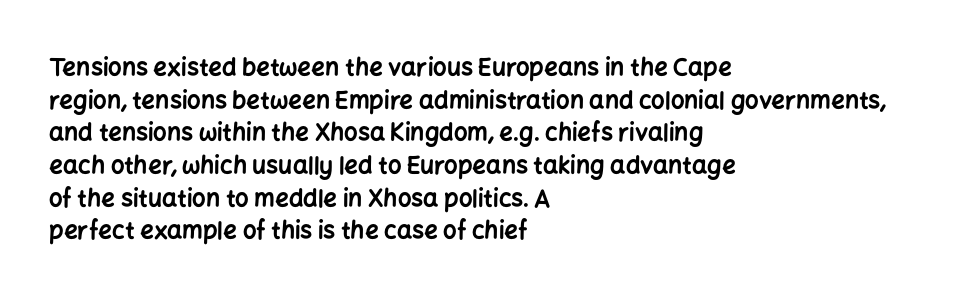
Q: Is the text bold? A: Yes.
Q: Is the text italic (slanted)? A: No, it is upright.
Q: Is the text underlined? A: No.
Q: How is the paragraph aligned? A: Left-aligned.
Q: Is the spacing between letters normal or unusually wide? A: Normal.
Q: Is the spacing between lines tight, normal or loose? A: Normal.
